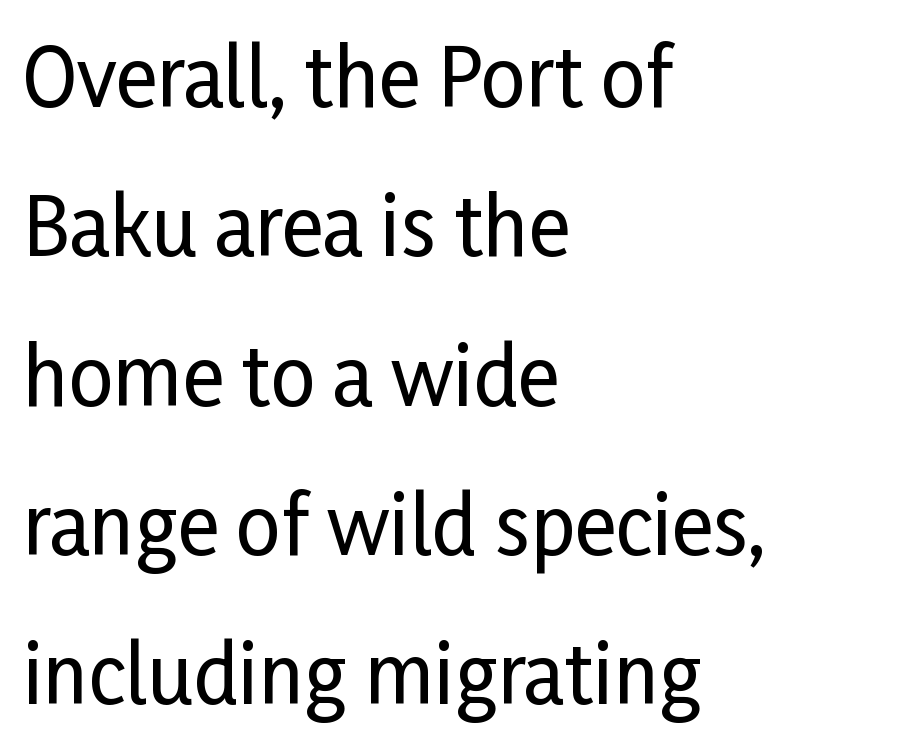
To sum up the face: it is a sans, with no serifs. Character widths vary here, with narrow letters taking less room than wide ones. The typesetter chose a ragged-right arrangement here. Any mark beneath the type? The region is blank.
